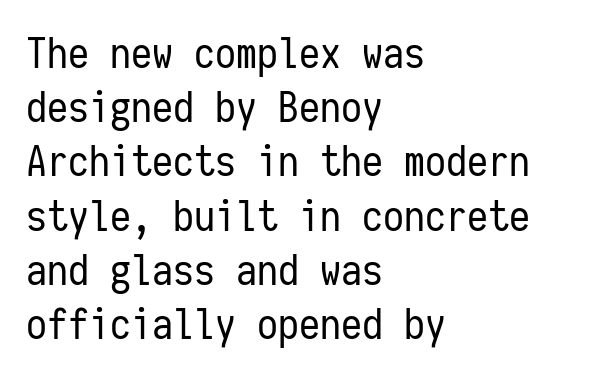
The image shows 42 px regular-weight, condensed sans-serif type, upright, monospaced; set left-aligned, normal line spacing (1.29x), normal letter spacing, not underlined; low stroke contrast and a medium x-height.
